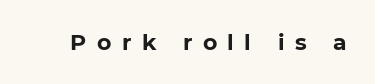
The image shows 22 px bold type, upright; set unusually wide letter spacing (+0.47 em), not underlined.
